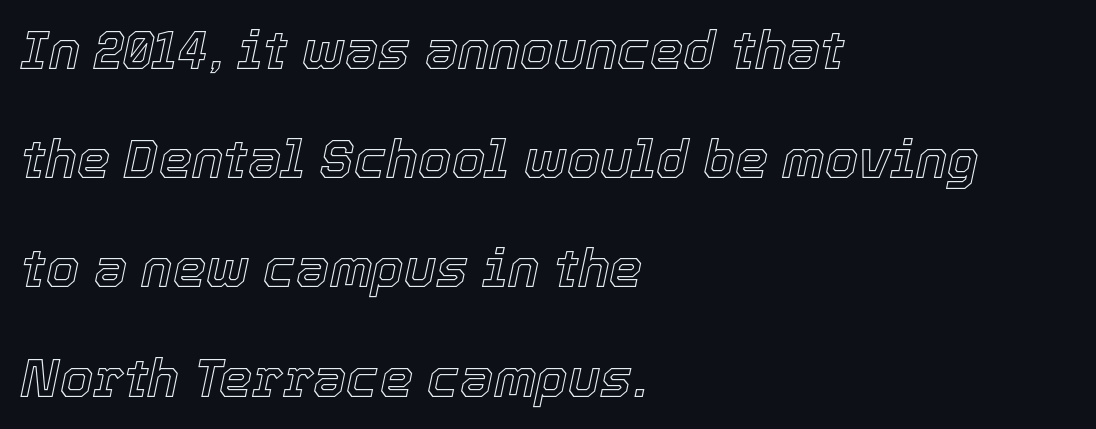
Note the varied advance widths — an 'i' is clearly narrower than an 'm'. Slanted lettering throughout. The passage shown has conventional tracking throughout. Rule under the text: the space is simply empty.
